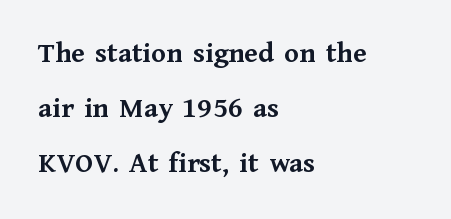
Letters rest on an invisible, unmarked baseline. These lines carry a lot of weight — the face is fully bold. Every stem runs plumb, perpendicular to the baseline. The letterforms sit shoulder to shoulder at normal distance.
